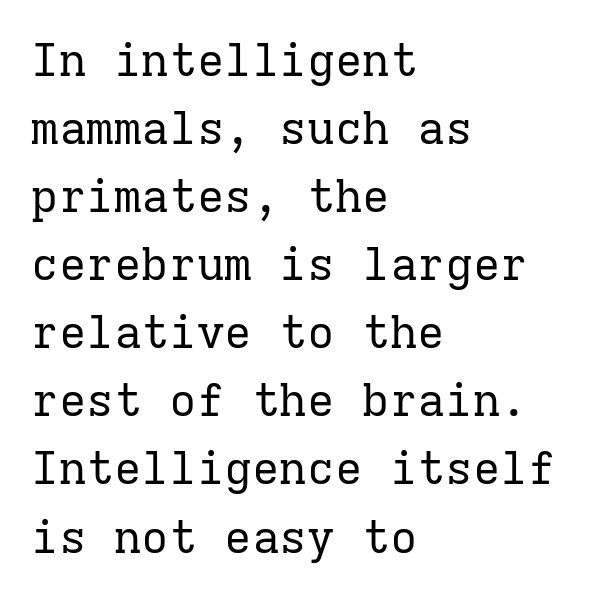
{"serif": "yes", "italic": "no", "bold": "no", "weight": "regular", "width": "normal", "stroke_contrast": "low", "x_height": "medium", "monospaced": "yes", "underline": "no", "align": "left", "line_spacing": "normal", "line_spacing_ratio": 1.48, "letter_spacing": "normal", "letter_spacing_em": 0.0, "glyph_px": 46}
